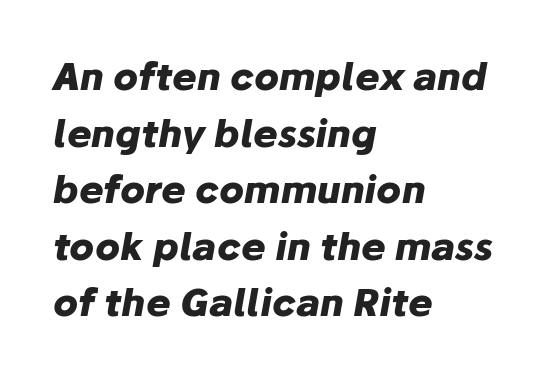
Q: Is the text bold? A: Yes.
Q: Is the text italic (slanted)? A: Yes, it leans right by about 10 degrees.
Q: Is the text underlined? A: No.
Q: How is the paragraph aligned? A: Left-aligned.
Q: Is the spacing between letters normal or unusually wide? A: Normal.
Q: Is the spacing between lines tight, normal or loose? A: Normal.
Q: Width (condensed, normal, or wide)? A: Normal.
Q: Stroke contrast? A: Low.
Q: x-height? A: Medium.
Q: Monospaced? A: No.
